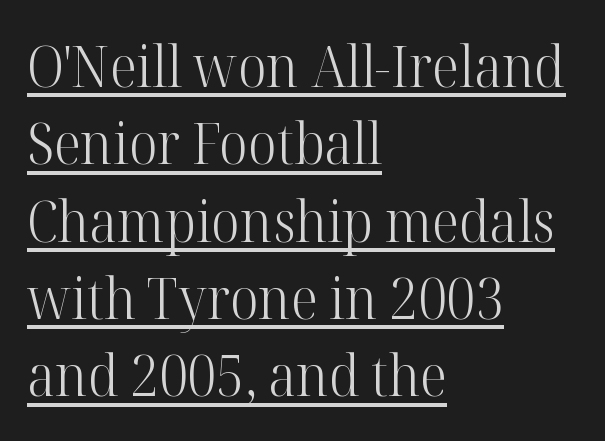
The image shows 56 px light serif type, upright; set left-aligned, normal line spacing (1.38x), normal letter spacing, underlined; high stroke contrast and a medium x-height.
